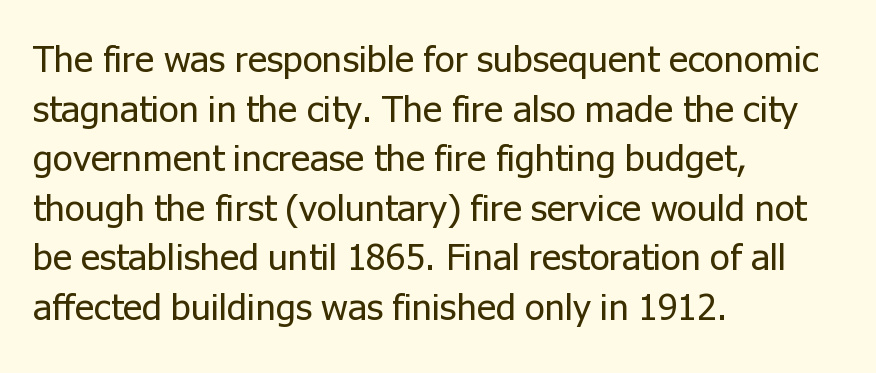
The image shows 37 px regular-weight sans-serif type, upright; set left-aligned, normal line spacing (1.34x), normal letter spacing, not underlined; low stroke contrast and a medium x-height.
